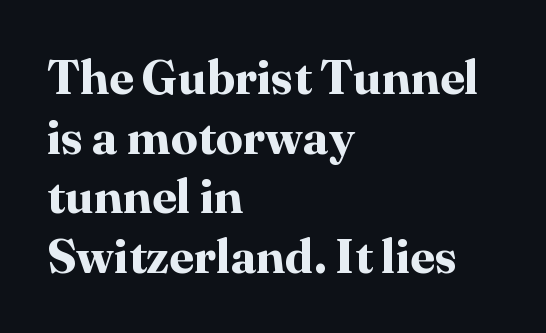
Q: Is the text bold? A: Yes.
Q: Is the text italic (slanted)? A: No, it is upright.
Q: Is the typeface a serif or a sans-serif typeface? A: Serif.
Q: Is the text underlined? A: No.
Q: How is the paragraph aligned? A: Left-aligned.
Q: Is the spacing between letters normal or unusually wide? A: Normal.
Q: Width (condensed, normal, or wide)? A: Normal.
Q: Stroke contrast? A: High.
Q: x-height? A: Medium.
Q: Monospaced? A: No.
